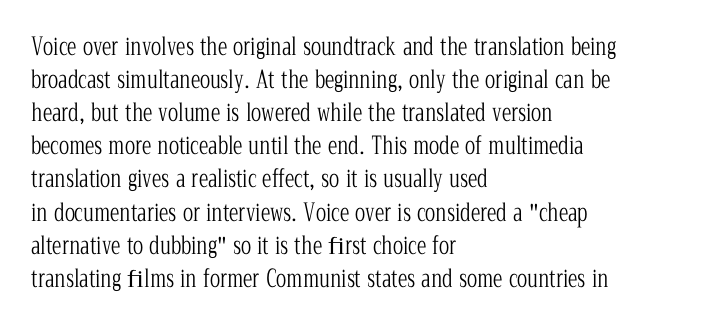
Q: Is the text bold? A: No.
Q: Is the text italic (slanted)? A: No, it is upright.
Q: Is the text underlined? A: No.
Q: How is the paragraph aligned? A: Left-aligned.
Q: Is the spacing between letters normal or unusually wide? A: Normal.
Q: Is the spacing between lines tight, normal or loose? A: Normal.
